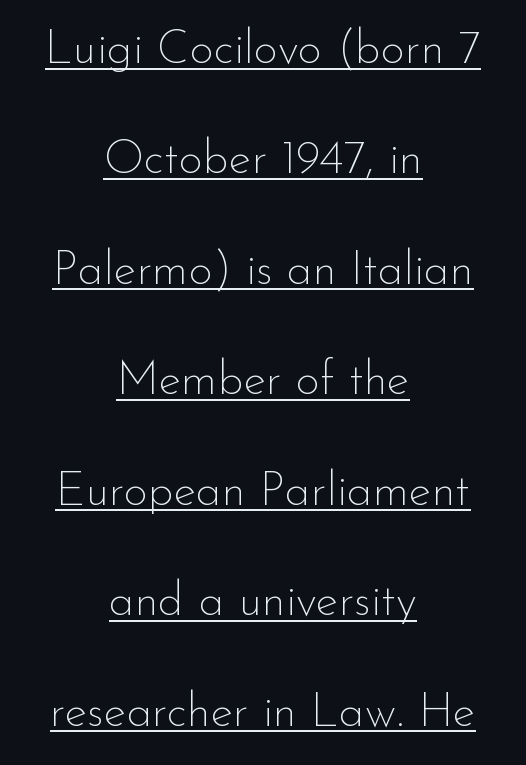
{"serif": "no", "italic": "no", "bold": "no", "weight": "thin", "width": "normal", "stroke_contrast": "low", "x_height": "small", "monospaced": "no", "underline": "yes", "align": "center", "line_spacing": "loose", "line_spacing_ratio": 2.35, "letter_spacing": "normal", "letter_spacing_em": 0.0, "glyph_px": 47}
